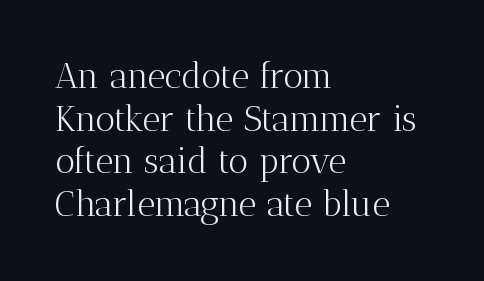
Note: serifs present on the glyphs. Each word holds together tightly as a unit, with standard inter-letter gaps. In CSS terms this would be text-align: left. The typography opts for an upright posture over an oblique one.
